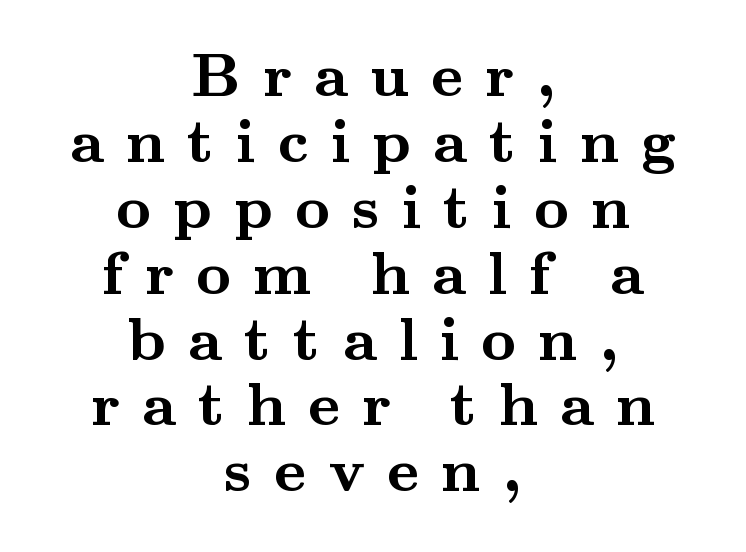
The image shows 61 px semibold, wide serif type, upright; set centered, tight line spacing (1.08x), unusually wide letter spacing (+0.36 em), not underlined; medium stroke contrast and a small x-height.
